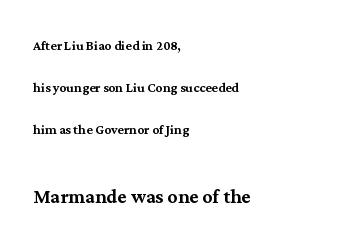
The image shows 25 px text type, upright; set left-aligned, loose line spacing (2.47x), normal letter spacing, not underlined; the second (bottom) block is 1.47x larger.
